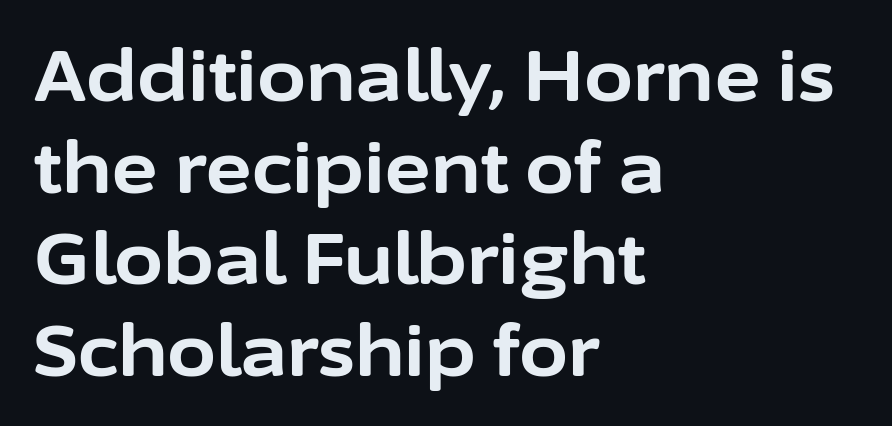
{"serif": "no", "italic": "no", "bold": "yes", "weight": "bold", "width": "normal", "stroke_contrast": "low", "x_height": "medium", "monospaced": "no", "underline": "no", "align": "left", "line_spacing": "normal", "line_spacing_ratio": 1.29, "letter_spacing": "normal", "letter_spacing_em": 0.0, "glyph_px": 71}
